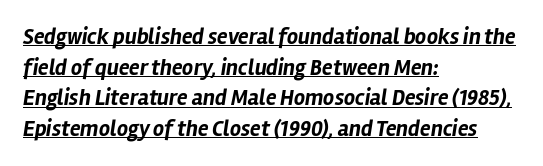
The image shows 22 px bold type, italic (leaning right); set left-aligned, normal line spacing (1.39x), normal letter spacing, underlined.
